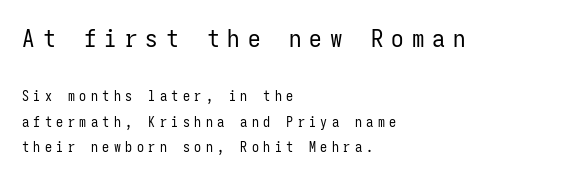
Q: Is the text bold? A: No.
Q: Is the text italic (slanted)? A: No, it is upright.
Q: Is the text underlined? A: No.
Q: How is the paragraph aligned? A: Left-aligned.
Q: Is the spacing between letters normal or unusually wide? A: Unusually wide.
Q: Which block of text is set in a larger size, the first (top) or the second (bottom)? A: The first (top) one.
